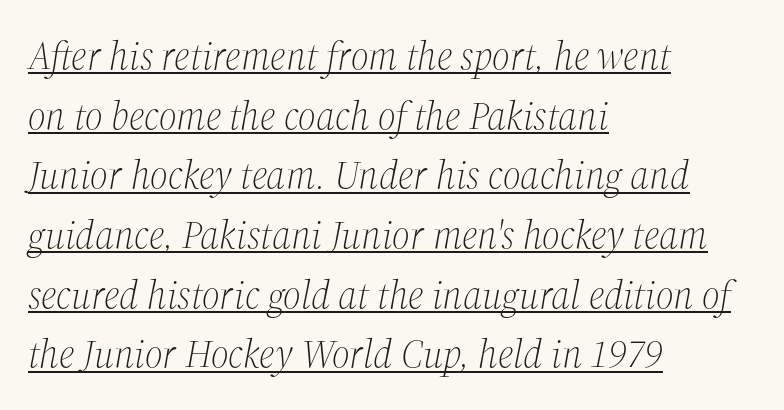
{"serif": "yes", "italic": "yes", "lean": "right", "slant_degrees": 12, "bold": "no", "weight": "light", "width": "normal", "stroke_contrast": "medium", "x_height": "medium", "monospaced": "no", "underline": "yes", "align": "left", "line_spacing": "normal", "line_spacing_ratio": 1.53, "letter_spacing": "normal", "letter_spacing_em": 0.0, "glyph_px": 39}
